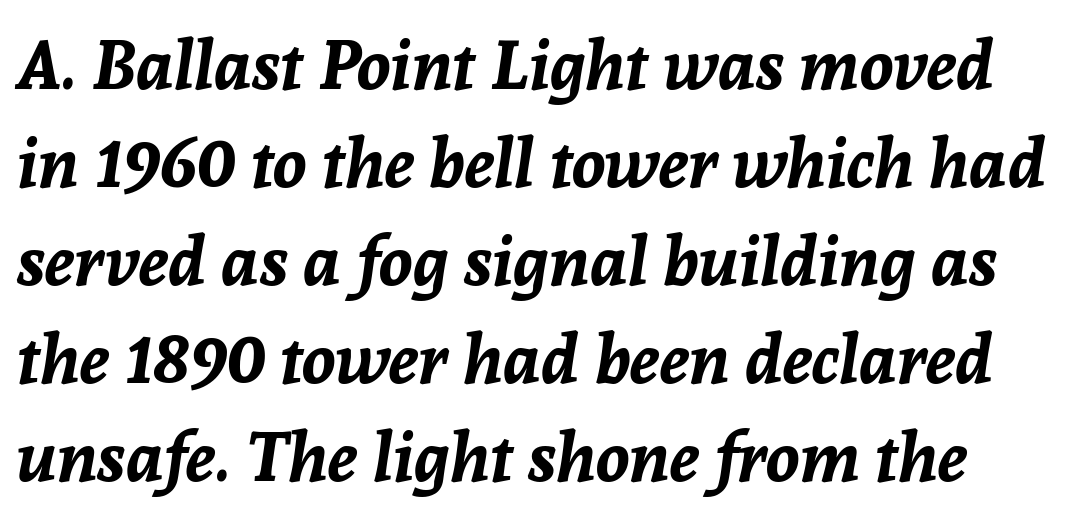
Q: Is the text bold? A: Yes.
Q: Is the text italic (slanted)? A: Yes, it leans right by about 8 degrees.
Q: Is the text underlined? A: No.
Q: Is the spacing between letters normal or unusually wide? A: Normal.
Q: Is the spacing between lines tight, normal or loose? A: Normal.
Q: Width (condensed, normal, or wide)? A: Normal.
Q: Stroke contrast? A: Low.
Q: x-height? A: Medium.
Q: Monospaced? A: No.
